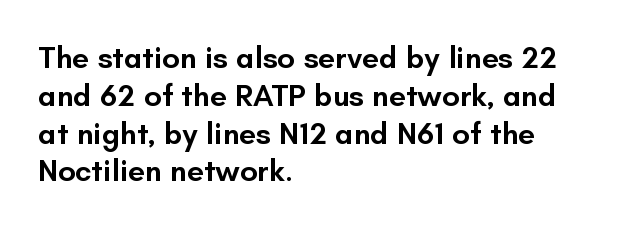
Q: Is the text bold? A: Semi-bold.
Q: Is the text italic (slanted)? A: No, it is upright.
Q: Is the typeface a serif or a sans-serif typeface? A: Sans-serif.
Q: Is the text underlined? A: No.
Q: How is the paragraph aligned? A: Left-aligned.
Q: Is the spacing between letters normal or unusually wide? A: Normal.
Q: Width (condensed, normal, or wide)? A: Normal.
Q: Stroke contrast? A: Low.
Q: x-height? A: Small.
Q: Monospaced? A: No.
